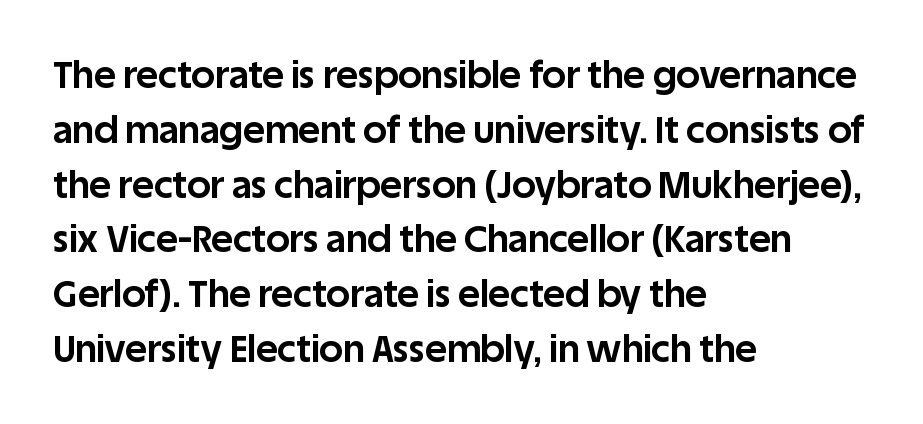
Q: Is the text bold? A: Yes.
Q: Is the text italic (slanted)? A: No, it is upright.
Q: Is the typeface a serif or a sans-serif typeface? A: Sans-serif.
Q: Is the text underlined? A: No.
Q: How is the paragraph aligned? A: Left-aligned.
Q: Is the spacing between letters normal or unusually wide? A: Normal.
Q: Is the spacing between lines tight, normal or loose? A: Normal.
Q: Width (condensed, normal, or wide)? A: Normal.
Q: Stroke contrast? A: Low.
Q: x-height? A: Large.
Q: Monospaced? A: No.
